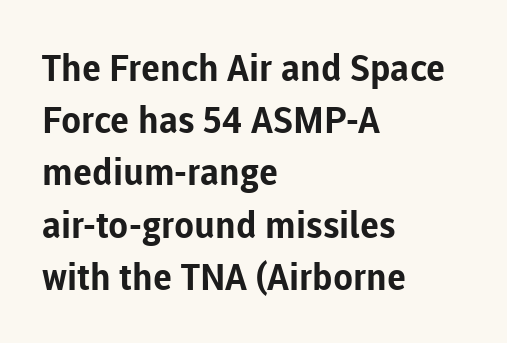
The image shows 37 px bold sans-serif type, upright; set left-aligned, normal line spacing (1.41x), normal letter spacing, not underlined; low stroke contrast and a medium x-height.
